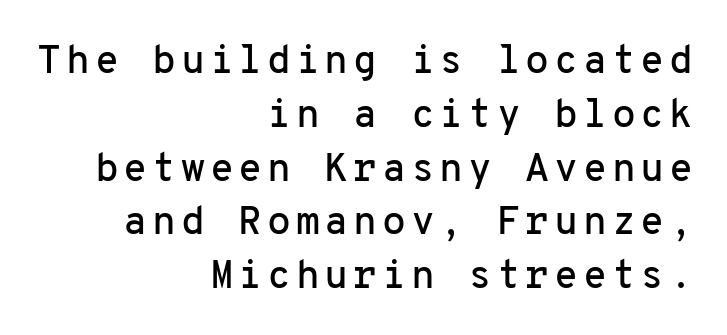
The image shows 39 px sans-serif type, upright, monospaced; set right-aligned, normal line spacing (1.38x), not underlined; low stroke contrast and a medium x-height.
